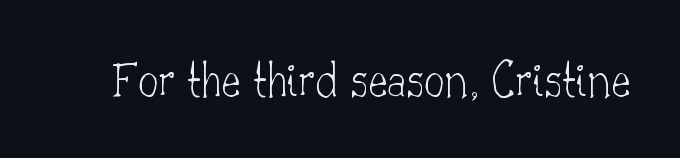
Q: Is the text bold? A: No.
Q: Is the text italic (slanted)? A: No, it is upright.
Q: Is the typeface a serif or a sans-serif typeface? A: Serif.
Q: Is the text underlined? A: No.
Q: Is the spacing between letters normal or unusually wide? A: Normal.
Q: Width (condensed, normal, or wide)? A: Normal.
Q: Stroke contrast? A: Low.
Q: x-height? A: Small.
Q: Monospaced? A: No.
